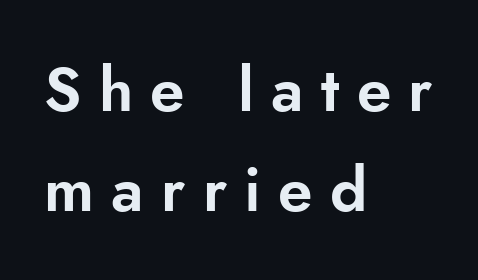
{"serif": "no", "italic": "no", "width": "normal", "stroke_contrast": "low", "x_height": "small", "monospaced": "no", "underline": "no", "align": "left", "line_spacing": "normal", "line_spacing_ratio": 1.62, "letter_spacing": "wide", "letter_spacing_em": 0.28, "glyph_px": 62}
